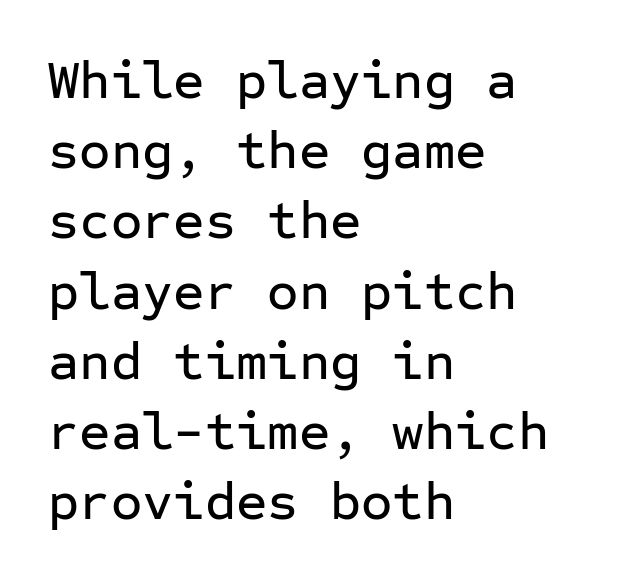
Q: Is the text italic (slanted)? A: No, it is upright.
Q: Is the typeface a serif or a sans-serif typeface? A: Sans-serif.
Q: Is the text underlined? A: No.
Q: How is the paragraph aligned? A: Left-aligned.
Q: Is the spacing between letters normal or unusually wide? A: Normal.
Q: Is the spacing between lines tight, normal or loose? A: Normal.
Q: Width (condensed, normal, or wide)? A: Normal.
Q: Stroke contrast? A: Low.
Q: x-height? A: Medium.
Q: Monospaced? A: Yes.
